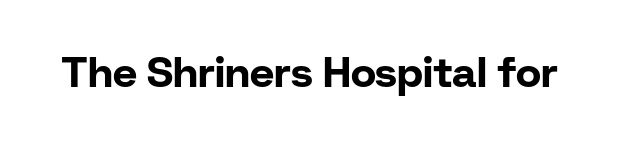
Q: Is the text bold? A: Yes.
Q: Is the text italic (slanted)? A: No, it is upright.
Q: Is the typeface a serif or a sans-serif typeface? A: Sans-serif.
Q: Is the text underlined? A: No.
Q: Is the spacing between letters normal or unusually wide? A: Normal.
Q: Width (condensed, normal, or wide)? A: Normal.
Q: Stroke contrast? A: Low.
Q: x-height? A: Medium.
Q: Monospaced? A: No.
